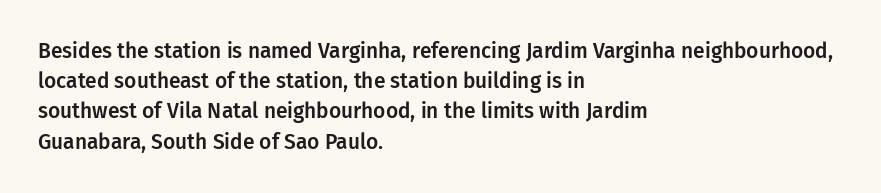
The image shows 21 px text type, upright; set left-aligned, normal line spacing (1.44x), normal letter spacing, not underlined.
